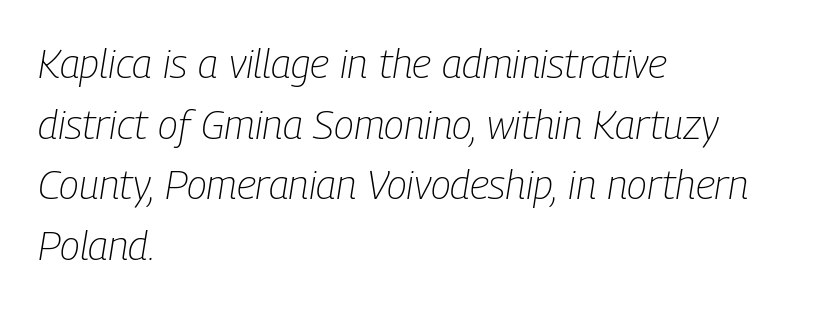
The image shows 41 px light, condensed type, italic (leaning right); set left-aligned, normal line spacing (1.48x), normal letter spacing, not underlined; low stroke contrast and a medium x-height.
